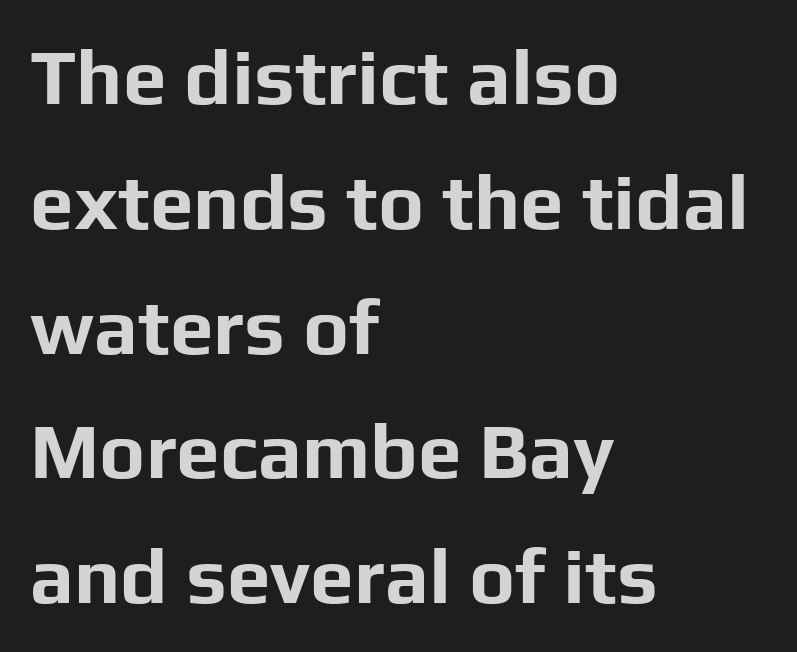
Q: Is the text bold? A: Yes.
Q: Is the text italic (slanted)? A: No, it is upright.
Q: Is the typeface a serif or a sans-serif typeface? A: Sans-serif.
Q: Is the text underlined? A: No.
Q: How is the paragraph aligned? A: Left-aligned.
Q: Is the spacing between letters normal or unusually wide? A: Normal.
Q: Is the spacing between lines tight, normal or loose? A: Normal.
Q: Width (condensed, normal, or wide)? A: Normal.
Q: Stroke contrast? A: Low.
Q: x-height? A: Medium.
Q: Monospaced? A: No.
